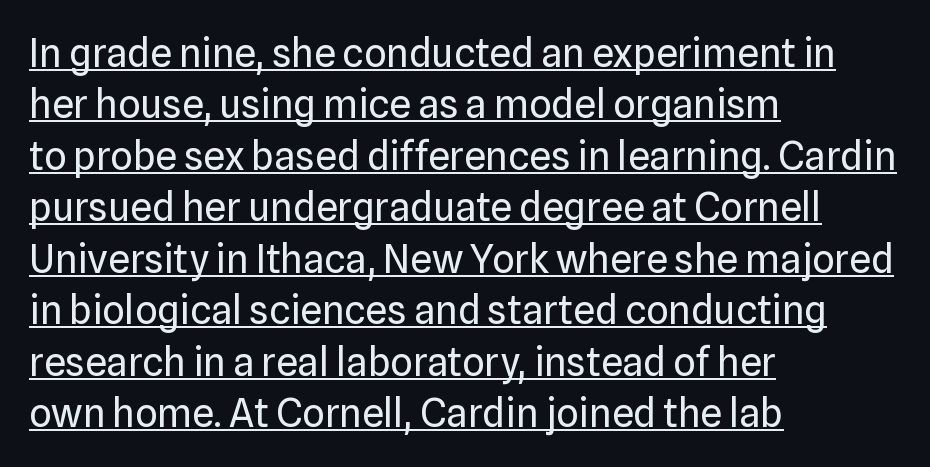
The image shows 39 px regular-weight sans-serif type, upright; set left-aligned, normal line spacing (1.32x), normal letter spacing, underlined; low stroke contrast and a medium x-height.
